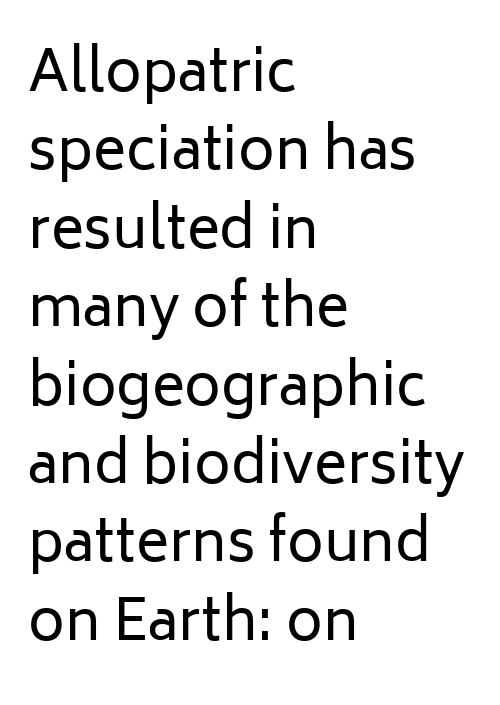
The image shows 56 px regular-weight sans-serif type, upright; set left-aligned, normal line spacing (1.4x), normal letter spacing, not underlined; low stroke contrast and a medium x-height.
